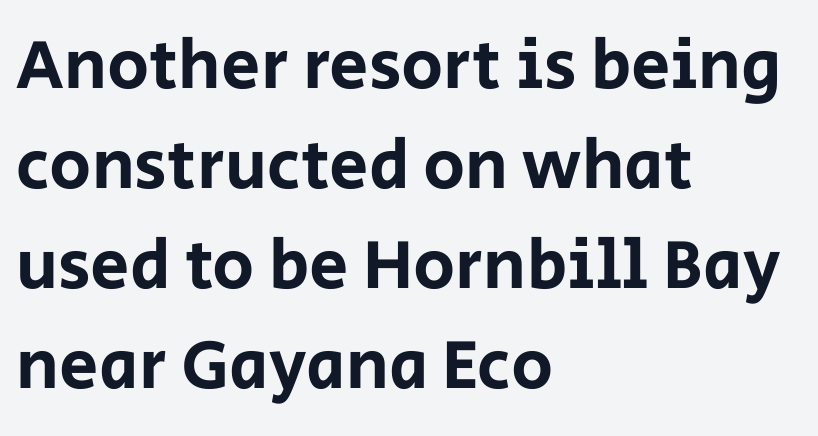
Which margin do the lines hug? The left one — the right edge is uneven. This block has exactly the height ordinary leading produces. What kind of face is this? One without serifs — a sans. Letters rest on an invisible, unmarked baseline. The letters advance in unequal steps, a hallmark of proportional type. The rendering keeps characters at their native spacing.
